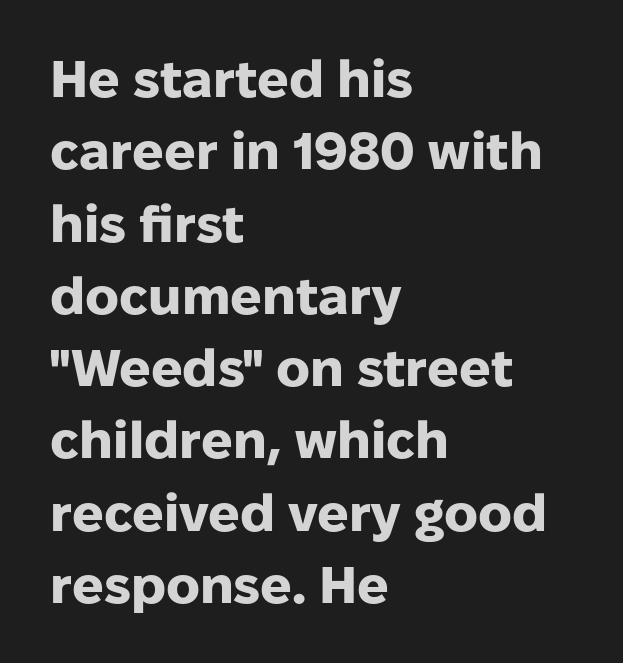
Q: Is the text bold? A: Yes.
Q: Is the text italic (slanted)? A: No, it is upright.
Q: Is the typeface a serif or a sans-serif typeface? A: Sans-serif.
Q: Is the text underlined? A: No.
Q: How is the paragraph aligned? A: Left-aligned.
Q: Is the spacing between letters normal or unusually wide? A: Normal.
Q: Is the spacing between lines tight, normal or loose? A: Normal.
Q: Width (condensed, normal, or wide)? A: Normal.
Q: Stroke contrast? A: Low.
Q: x-height? A: Medium.
Q: Monospaced? A: No.
